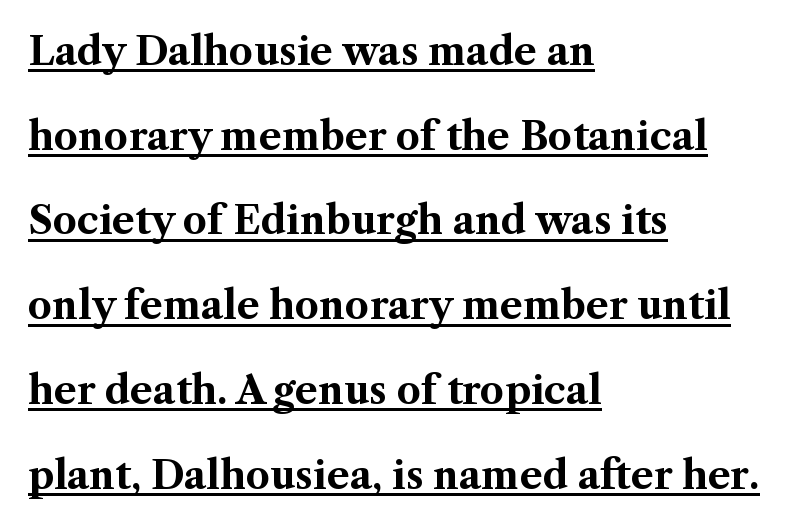
The image shows 38 px bold serif type, upright; set left-aligned, loose line spacing (2.23x), normal letter spacing, underlined; medium stroke contrast and a medium x-height.
